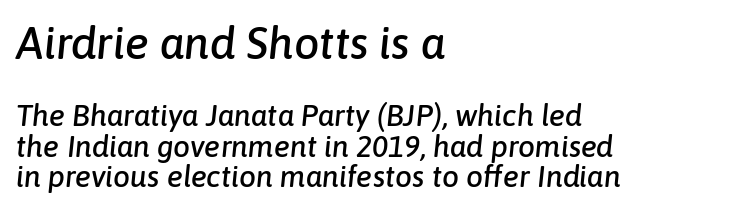
The image shows 45 px text type, italic (leaning right); set left-aligned, tight line spacing (1.01x), normal letter spacing, not underlined; the first (top) block is 1.5x larger; low stroke contrast and a medium x-height.
